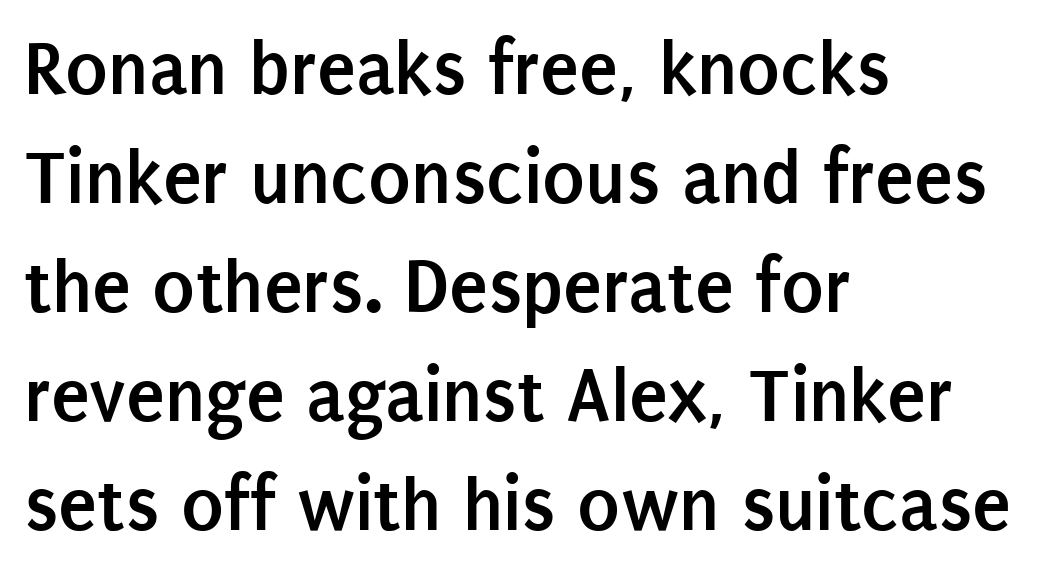
{"serif": "no", "italic": "no", "bold": "yes", "weight": "semibold", "width": "condensed", "stroke_contrast": "low", "x_height": "large", "monospaced": "no", "underline": "no", "align": "left", "line_spacing": "normal", "line_spacing_ratio": 1.38, "letter_spacing": "normal", "letter_spacing_em": 0.0, "glyph_px": 79}
